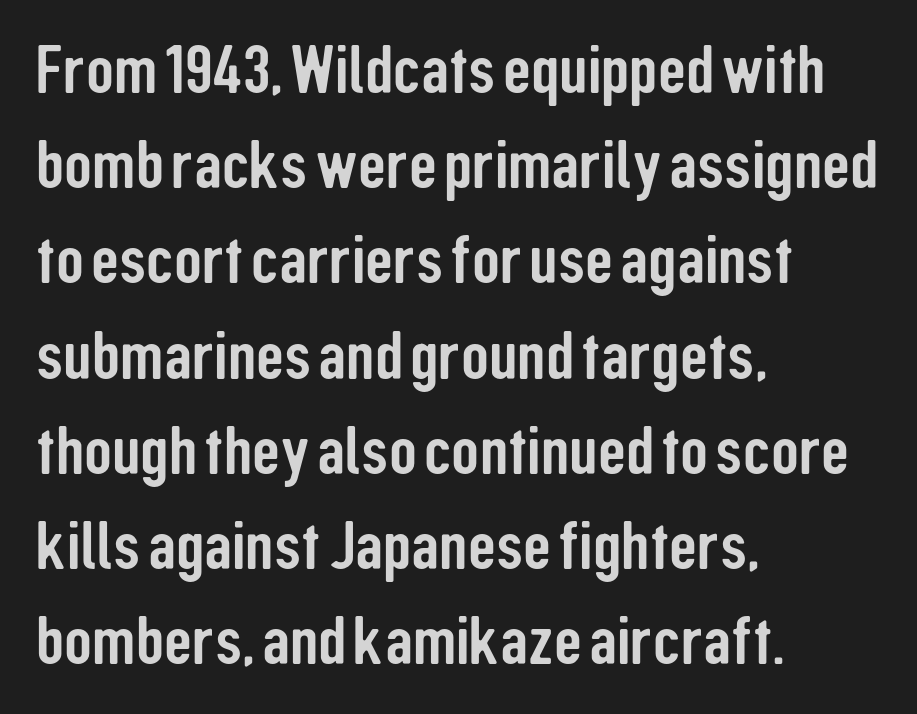
The rag falls on the right side of this text block. The letters stand straight up with perfectly vertical stems. There is no visible air inserted between adjacent glyphs. Summary of vertical rhythm: regular, with standard interline spacing.
